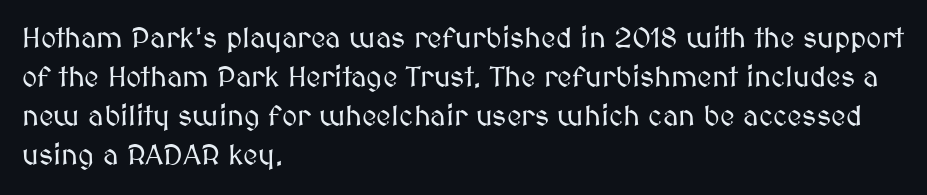
Q: Is the text italic (slanted)? A: No, it is upright.
Q: Is the text underlined? A: No.
Q: How is the paragraph aligned? A: Left-aligned.
Q: Is the spacing between letters normal or unusually wide? A: Normal.
Q: Is the spacing between lines tight, normal or loose? A: Normal.
Q: Width (condensed, normal, or wide)? A: Normal.
Q: Stroke contrast? A: Medium.
Q: x-height? A: Medium.
Q: Monospaced? A: No.
